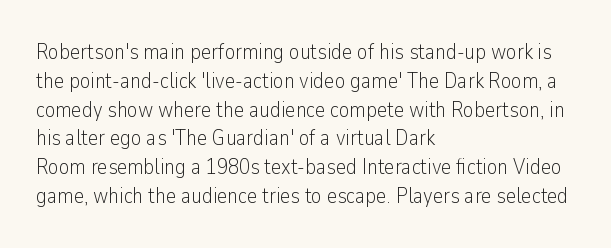
No extra ink here — the face is not bold. The ragged edge is on the right, which tells us the setting is flush left. Decoration check: the copy has no underline. Between one letter and the next there's only the usual sliver of space. No italicization has been applied; the sample stays upright. Successive baselines arrive at the customary interval.
